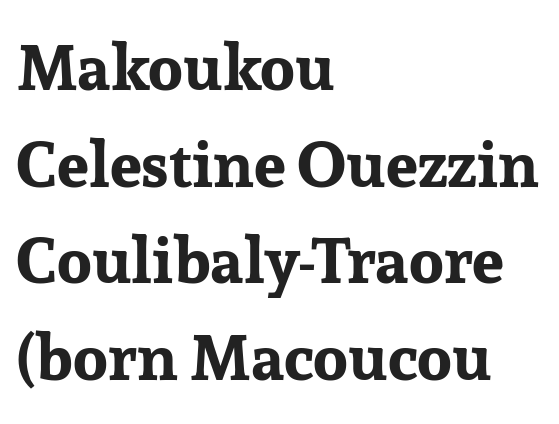
Q: Is the text bold? A: Yes.
Q: Is the text italic (slanted)? A: No, it is upright.
Q: Is the typeface a serif or a sans-serif typeface? A: Serif.
Q: Is the text underlined? A: No.
Q: How is the paragraph aligned? A: Left-aligned.
Q: Is the spacing between letters normal or unusually wide? A: Normal.
Q: Is the spacing between lines tight, normal or loose? A: Normal.
Q: Width (condensed, normal, or wide)? A: Normal.
Q: Stroke contrast? A: Low.
Q: x-height? A: Medium.
Q: Monospaced? A: No.
